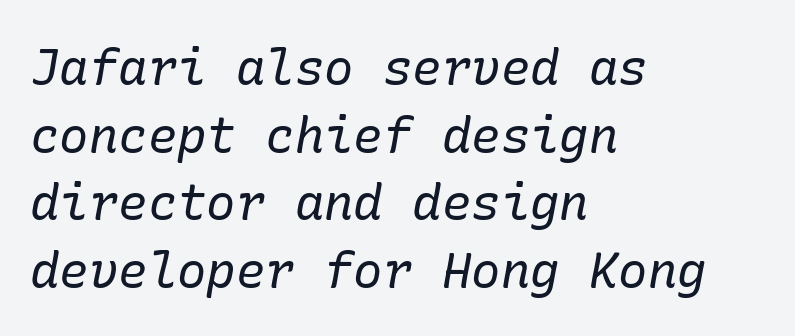
The image shows 49 px regular-weight type, italic (leaning right); set left-aligned, normal line spacing (1.38x), normal letter spacing, not underlined; low stroke contrast and a medium x-height.
